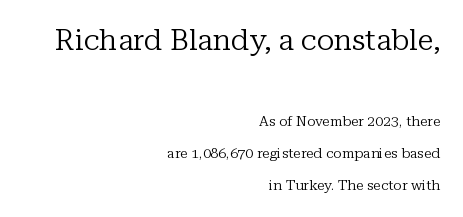
{"serif": "yes", "italic": "no", "bold": "no", "weight": "regular", "width": "normal", "stroke_contrast": "low", "x_height": "medium", "monospaced": "no", "underline": "no", "align": "right", "line_spacing": "loose", "line_spacing_ratio": 2.29, "letter_spacing": "normal", "letter_spacing_em": 0.0, "larger_block": "first", "size_ratio": 2.07, "glyph_px": 29}
